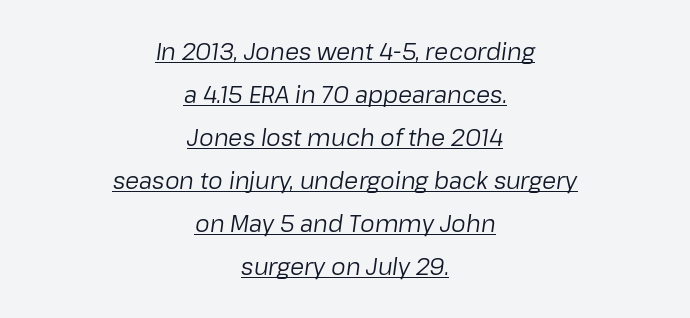
{"italic": "yes", "lean": "right", "slant_degrees": 8, "bold": "no", "underline": "yes", "align": "center", "line_spacing_ratio": 1.87, "letter_spacing": "normal", "letter_spacing_em": 0.0, "glyph_px": 23}
